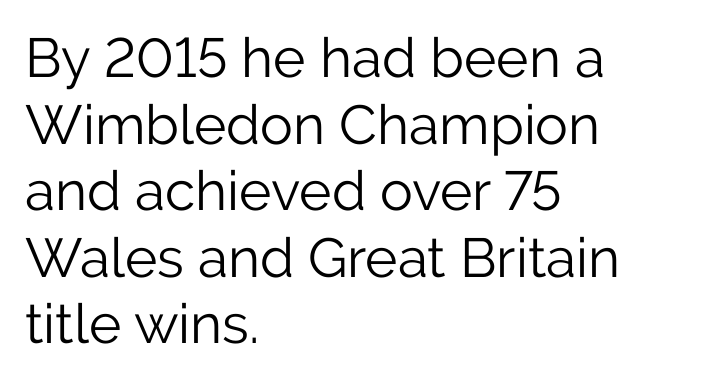
The image shows 55 px light sans-serif type, upright; set left-aligned, line spacing 1.21x, normal letter spacing, not underlined; low stroke contrast and a medium x-height.
